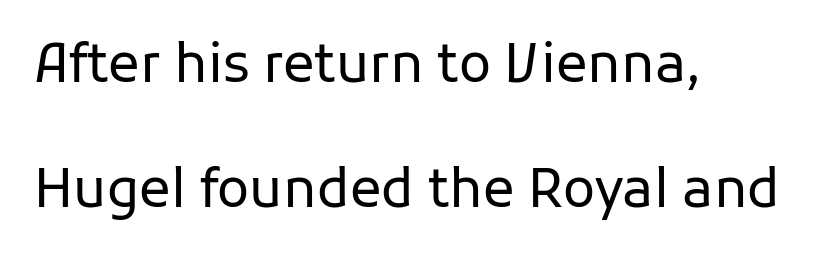
The image shows 53 px regular-weight sans-serif type, upright; set left-aligned, loose line spacing (2.35x), normal letter spacing, not underlined; low stroke contrast and a medium x-height.
